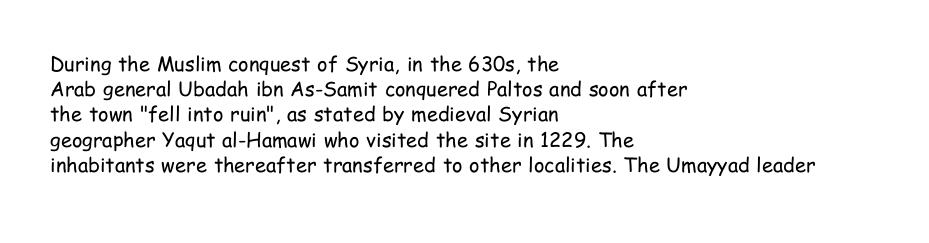
Q: Is the text bold? A: No.
Q: Is the text italic (slanted)? A: No, it is upright.
Q: Is the text underlined? A: No.
Q: How is the paragraph aligned? A: Left-aligned.
Q: Is the spacing between letters normal or unusually wide? A: Normal.
Q: Is the spacing between lines tight, normal or loose? A: Normal.
